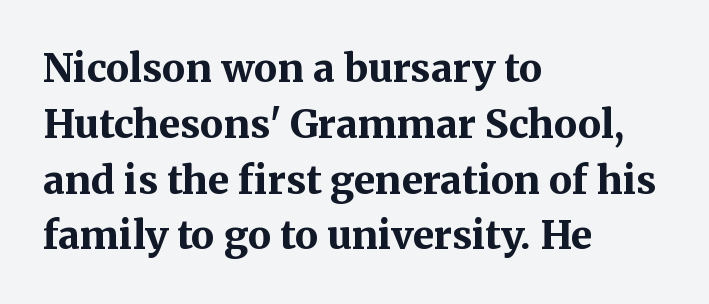
The image shows 39 px bold serif type, upright; set left-aligned, normal line spacing (1.43x), normal letter spacing, not underlined; medium stroke contrast and a medium x-height.
